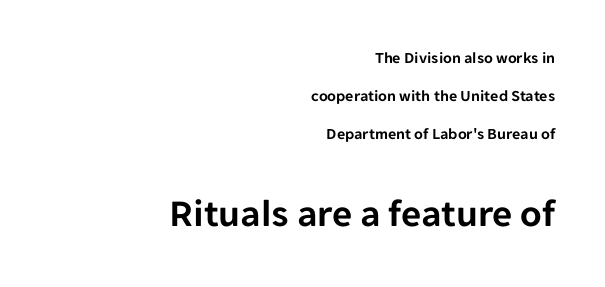
Q: Is the text italic (slanted)? A: No, it is upright.
Q: Is the typeface a serif or a sans-serif typeface? A: Sans-serif.
Q: Is the text underlined? A: No.
Q: How is the paragraph aligned? A: Right-aligned.
Q: Is the spacing between letters normal or unusually wide? A: Normal.
Q: Is the spacing between lines tight, normal or loose? A: Loose.
Q: Which block of text is set in a larger size, the first (top) or the second (bottom)? A: The second (bottom) one.
Q: Width (condensed, normal, or wide)? A: Normal.
Q: Stroke contrast? A: Low.
Q: x-height? A: Medium.
Q: Monospaced? A: No.
